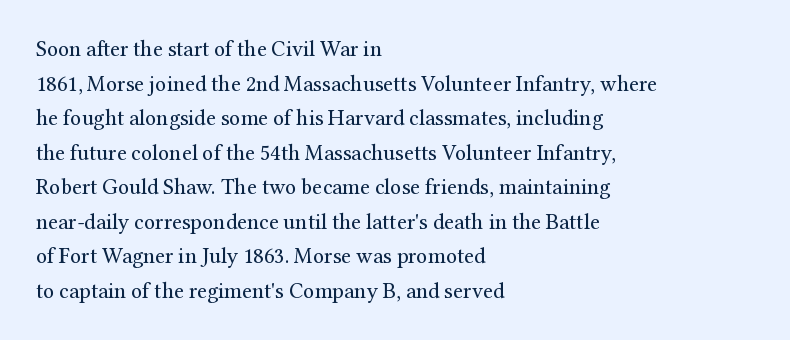
{"italic": "no", "bold": "no", "underline": "no", "align": "left", "line_spacing": "normal", "line_spacing_ratio": 1.57, "letter_spacing": "normal", "letter_spacing_em": 0.0, "glyph_px": 22}
